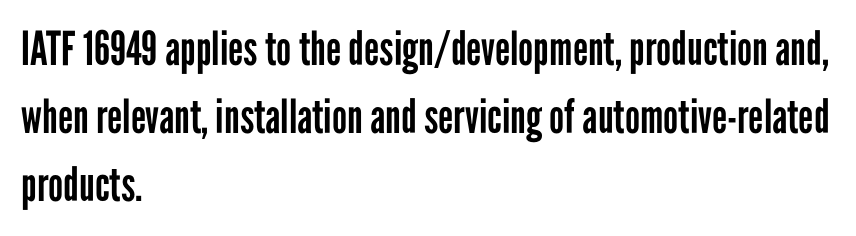
The rendering uses natural spacing where letterforms have individual widths. Letters rest on an invisible, unmarked baseline. Rows of type keep a routine distance in the vertical direction. Vertical stems look standard width or narrower in stroke. This is sans-serif lettering, the kind often seen on screens and signage. Posture: straight, roman, zero tilt.
